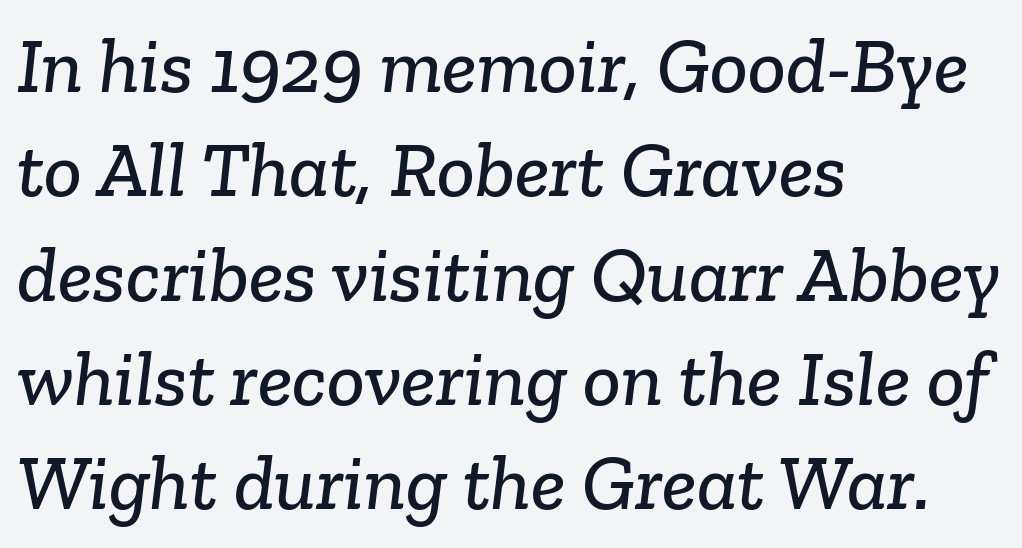
Q: Is the typeface a serif or a sans-serif typeface? A: Serif.
Q: Is the text underlined? A: No.
Q: How is the paragraph aligned? A: Left-aligned.
Q: Is the spacing between letters normal or unusually wide? A: Normal.
Q: Is the spacing between lines tight, normal or loose? A: Normal.
Q: Width (condensed, normal, or wide)? A: Normal.
Q: Stroke contrast? A: Low.
Q: x-height? A: Medium.
Q: Monospaced? A: No.
